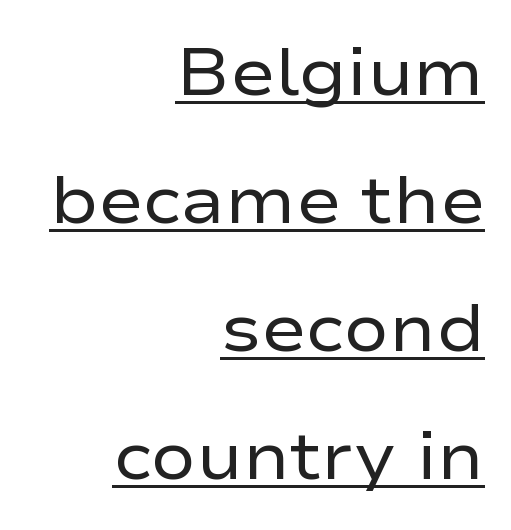
Q: Is the text bold? A: No.
Q: Is the text italic (slanted)? A: No, it is upright.
Q: Is the typeface a serif or a sans-serif typeface? A: Sans-serif.
Q: Is the text underlined? A: Yes.
Q: How is the paragraph aligned? A: Right-aligned.
Q: Is the spacing between letters normal or unusually wide? A: Normal.
Q: Is the spacing between lines tight, normal or loose? A: Loose.
Q: Width (condensed, normal, or wide)? A: Wide.
Q: Stroke contrast? A: Low.
Q: x-height? A: Medium.
Q: Monospaced? A: No.
